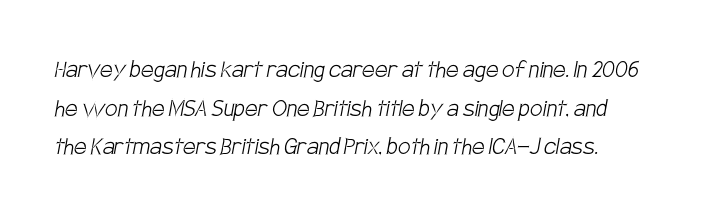
The image shows 28 px light, condensed sans-serif type; set normal line spacing (1.38x), normal letter spacing, not underlined; low stroke contrast and a large x-height.
